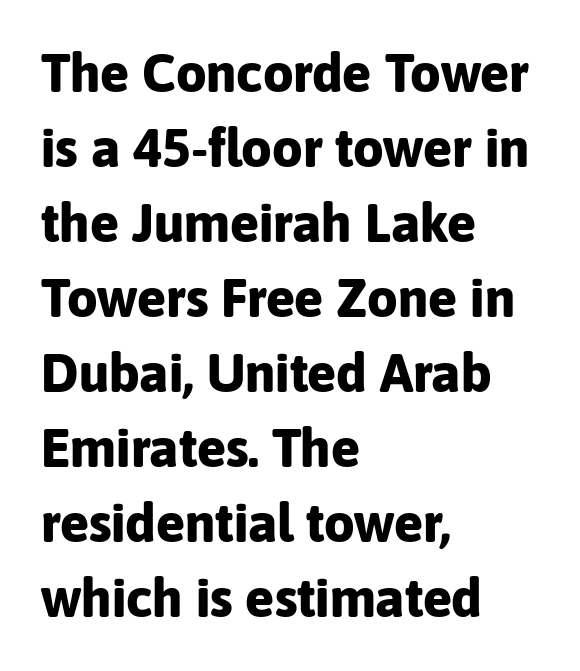
The image shows 54 px bold sans-serif type, upright; set left-aligned, normal line spacing (1.39x), normal letter spacing, not underlined; low stroke contrast and a medium x-height.
